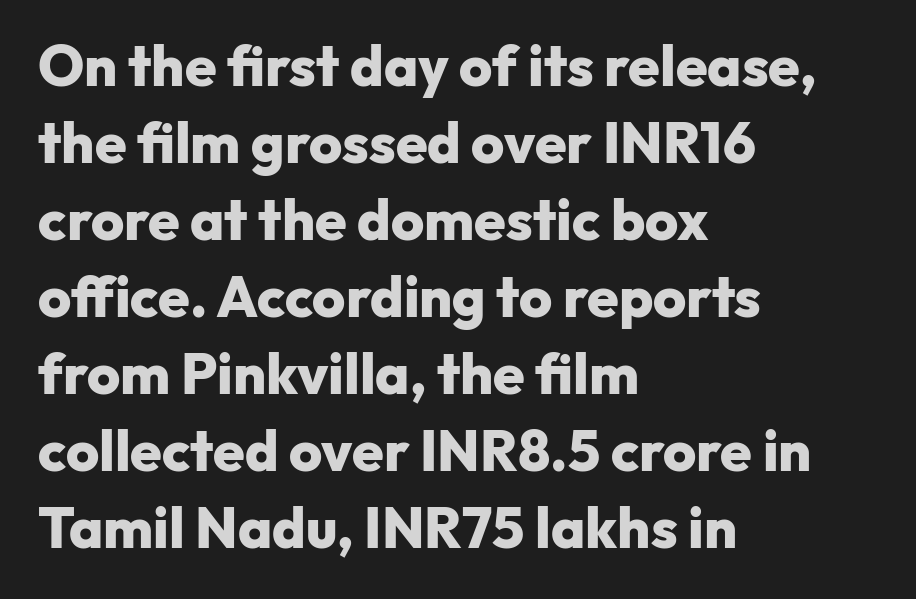
Q: Is the text bold? A: Yes.
Q: Is the text italic (slanted)? A: No, it is upright.
Q: Is the typeface a serif or a sans-serif typeface? A: Sans-serif.
Q: Is the text underlined? A: No.
Q: How is the paragraph aligned? A: Left-aligned.
Q: Is the spacing between letters normal or unusually wide? A: Normal.
Q: Is the spacing between lines tight, normal or loose? A: Normal.
Q: Width (condensed, normal, or wide)? A: Normal.
Q: Stroke contrast? A: Low.
Q: x-height? A: Medium.
Q: Monospaced? A: No.
